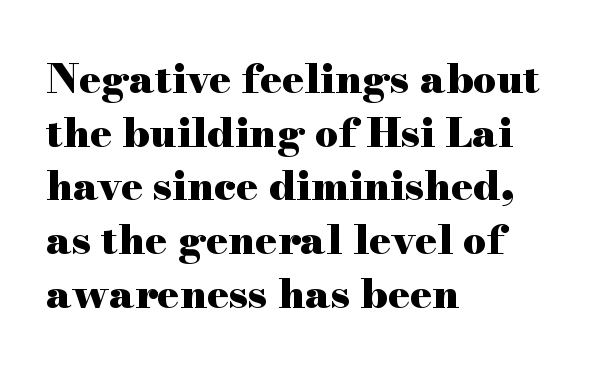
Q: Is the text bold? A: Yes.
Q: Is the text italic (slanted)? A: No, it is upright.
Q: Is the typeface a serif or a sans-serif typeface? A: Serif.
Q: Is the text underlined? A: No.
Q: How is the paragraph aligned? A: Left-aligned.
Q: Is the spacing between letters normal or unusually wide? A: Normal.
Q: Is the spacing between lines tight, normal or loose? A: Normal.
Q: Width (condensed, normal, or wide)? A: Wide.
Q: Stroke contrast? A: High.
Q: x-height? A: Small.
Q: Monospaced? A: No.
